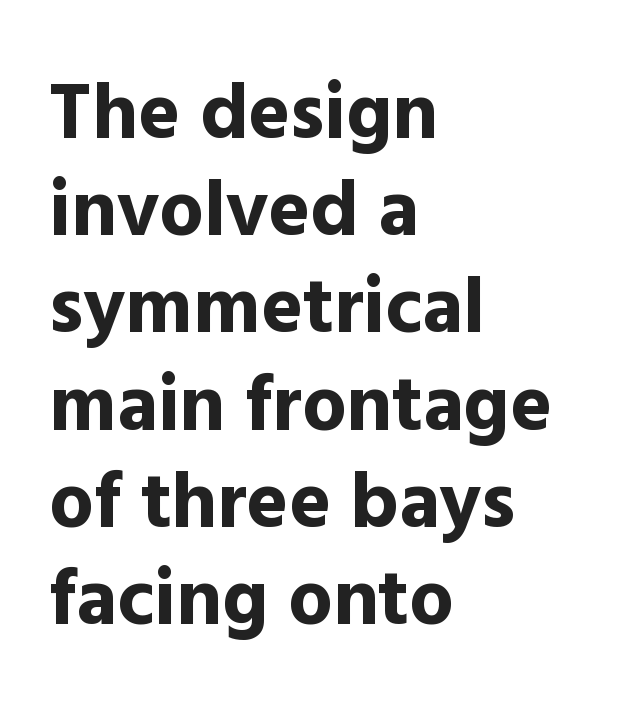
Q: Is the text bold? A: Yes.
Q: Is the text italic (slanted)? A: No, it is upright.
Q: Is the typeface a serif or a sans-serif typeface? A: Sans-serif.
Q: Is the text underlined? A: No.
Q: How is the paragraph aligned? A: Left-aligned.
Q: Is the spacing between letters normal or unusually wide? A: Normal.
Q: Width (condensed, normal, or wide)? A: Normal.
Q: x-height? A: Medium.
Q: Monospaced? A: No.
